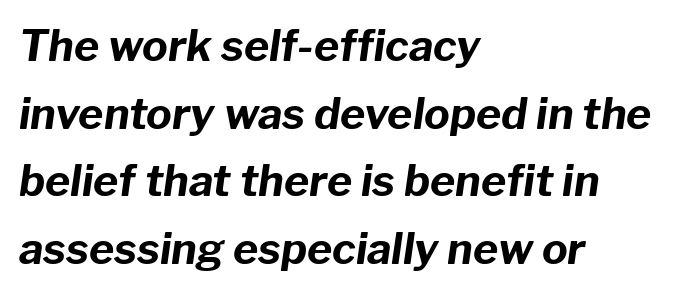
The face used here is rendered with its standard letterfit. Is this a fixed-width face? No — the glyphs have proportional, varying widths. Words float on clear page, feet unadorned. If you drew a ruler down the left edge, every line would touch it. The vertical gap from one line to the next is medium. An italicized treatment has been applied to the whole sample.
